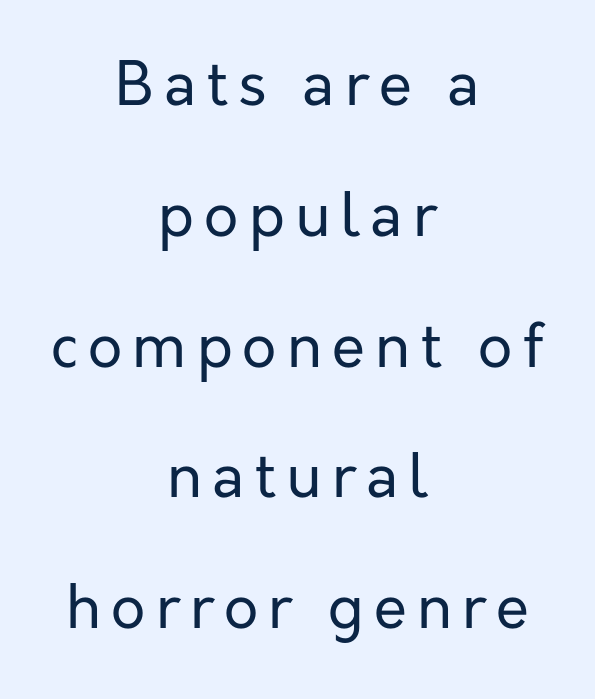
Rendered with straight, roman letterforms. Nobody drew a line under any word here. Where is the straight margin? There isn't one; the lines are centered. Type style note: lacks serifs. No extra ink here — the face is not bold.
